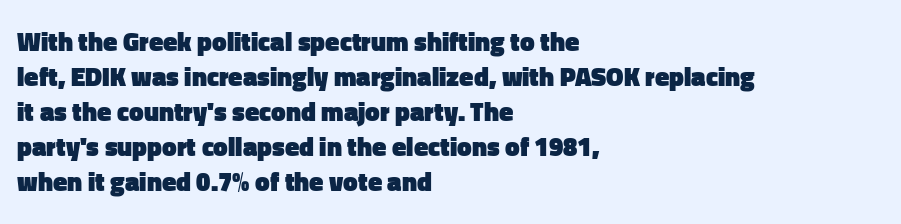
Spacing between characters is what you'd get straight out of the box. If you drew a line through each stem, it would be perfectly vertical. Which margin do the lines hug? The left one — the right edge is uneven. Leading: standard. Is the type bold? Yes — the strokes are clearly thick and heavy.
